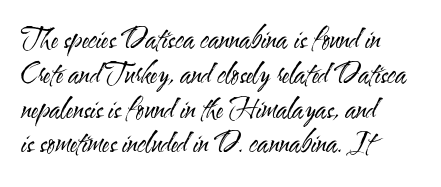
Q: Is the text bold? A: No.
Q: Is the text italic (slanted)? A: Yes.
Q: Is the text underlined? A: No.
Q: How is the paragraph aligned? A: Left-aligned.
Q: Is the spacing between letters normal or unusually wide? A: Normal.
Q: Is the spacing between lines tight, normal or loose? A: Normal.
